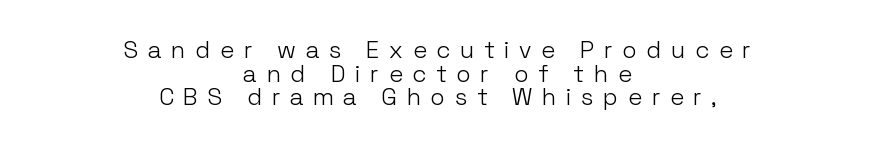
If you drew a line through each stem, it would be perfectly vertical. Vertical spacing — tight. Is this a heavy cut? Hardly; it is regular or lighter. The zone under the glyphs is completely vacant. In terms of letterspacing, this is a distinctly airy, spread setting.
